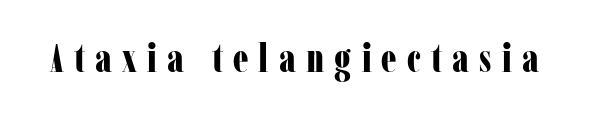
{"serif": "yes", "italic": "no", "bold": "yes", "weight": "bold", "width": "condensed", "stroke_contrast": "low", "x_height": "medium", "monospaced": "no", "underline": "no", "letter_spacing": "wide", "letter_spacing_em": 0.26, "glyph_px": 39}
